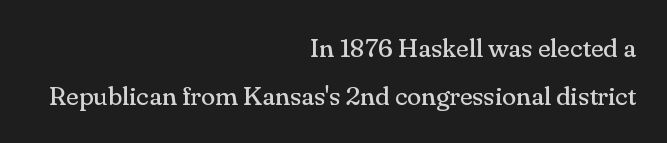
The weight tops out at a normal text grade. The paragraph has a hard right edge and a soft left edge. Do the letters lean? They stand straight. Nothing unusual about the tracking: characters are spaced as the font intends. The string is rendered with underlining switched off.
